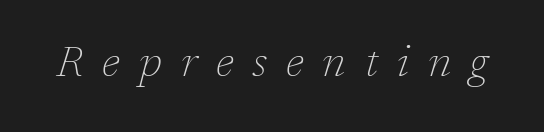
The image shows 43 px thin serif type, italic (leaning right); set unusually wide letter spacing (+0.44 em), not underlined; low stroke contrast and a medium x-height.
